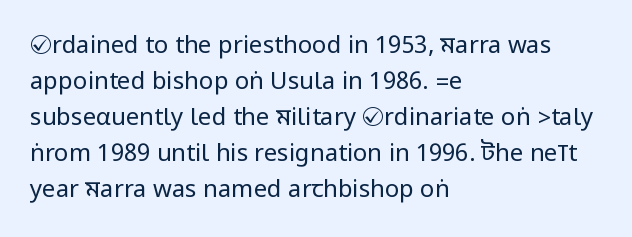
Q: Is the text bold? A: No.
Q: Is the text italic (slanted)? A: No, it is upright.
Q: Is the text underlined? A: No.
Q: How is the paragraph aligned? A: Left-aligned.
Q: Is the spacing between letters normal or unusually wide? A: Normal.
Q: Is the spacing between lines tight, normal or loose? A: Normal.
